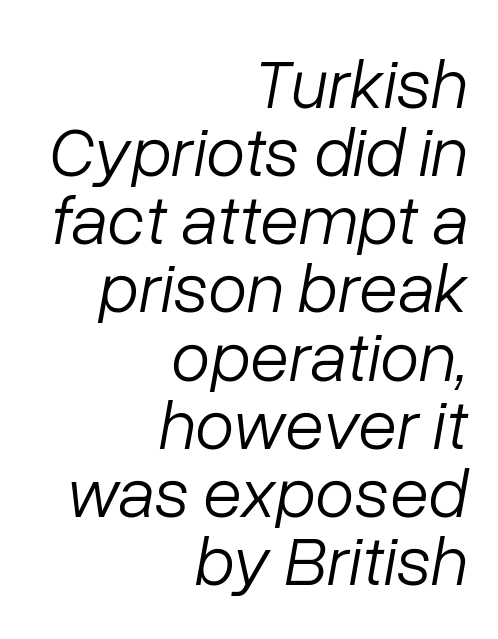
Summary of vertical rhythm: compact, with narrow interline spacing. These glyphs show unthickened strokes, regular width or finer. The lettering tilts uniformly, giving the passage an italic look. Caption: standard tracking, unaltered. Horizontal alignment here is rightward, an uncommon choice for prose. The foot of each line stays bare and open.
